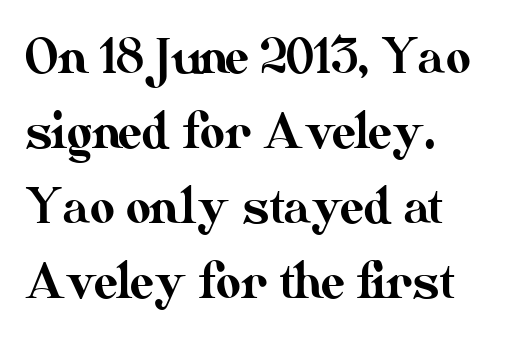
Q: Is the text italic (slanted)? A: No, it is upright.
Q: Is the text underlined? A: No.
Q: How is the paragraph aligned? A: Left-aligned.
Q: Is the spacing between letters normal or unusually wide? A: Normal.
Q: Is the spacing between lines tight, normal or loose? A: Normal.
Q: Width (condensed, normal, or wide)? A: Normal.
Q: Stroke contrast? A: Medium.
Q: x-height? A: Small.
Q: Monospaced? A: No.
